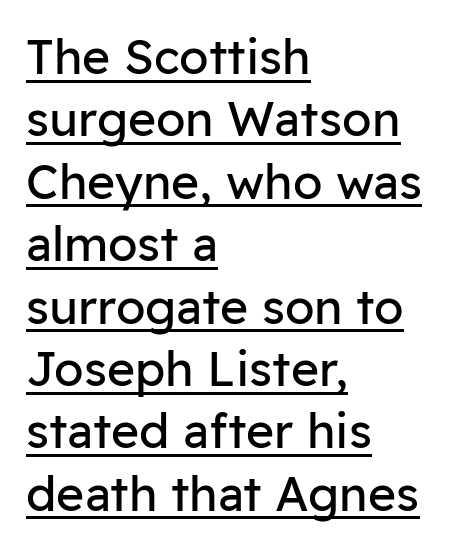
{"serif": "no", "italic": "no", "bold": "no", "weight": "regular", "width": "normal", "stroke_contrast": "low", "x_height": "medium", "monospaced": "no", "underline": "yes", "align": "left", "line_spacing": "normal", "line_spacing_ratio": 1.3, "letter_spacing": "normal", "letter_spacing_em": 0.0, "glyph_px": 48}
